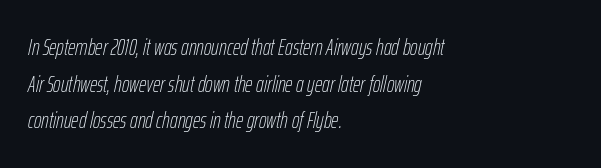
The image shows 23 px text type, italic (leaning right); set left-aligned, normal line spacing (1.59x), normal letter spacing, not underlined.
